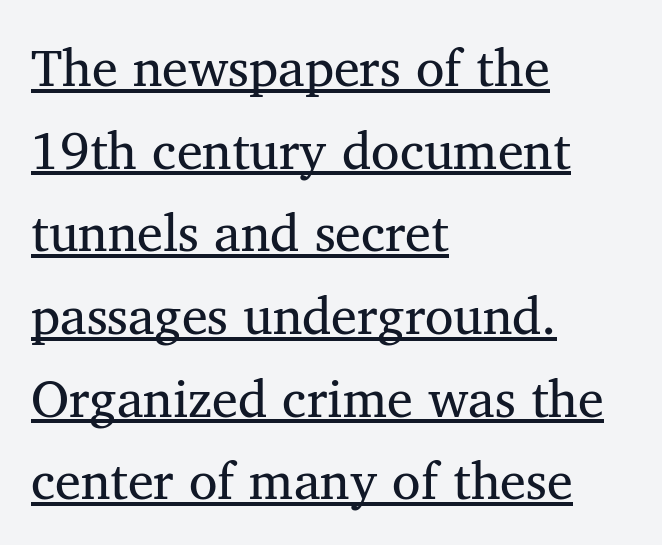
The image shows 52 px regular-weight serif type; set left-aligned, normal line spacing (1.59x), normal letter spacing, underlined; medium stroke contrast and a medium x-height.
